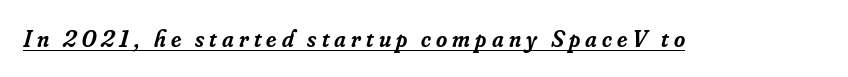
The glyphs have the mass of a demibold cut, below bold. Glance below the letters and you will spot a drawn line. The letters are slanted; this is an italic face. Does extra space separate the letters? Yes, quite a lot of it.
